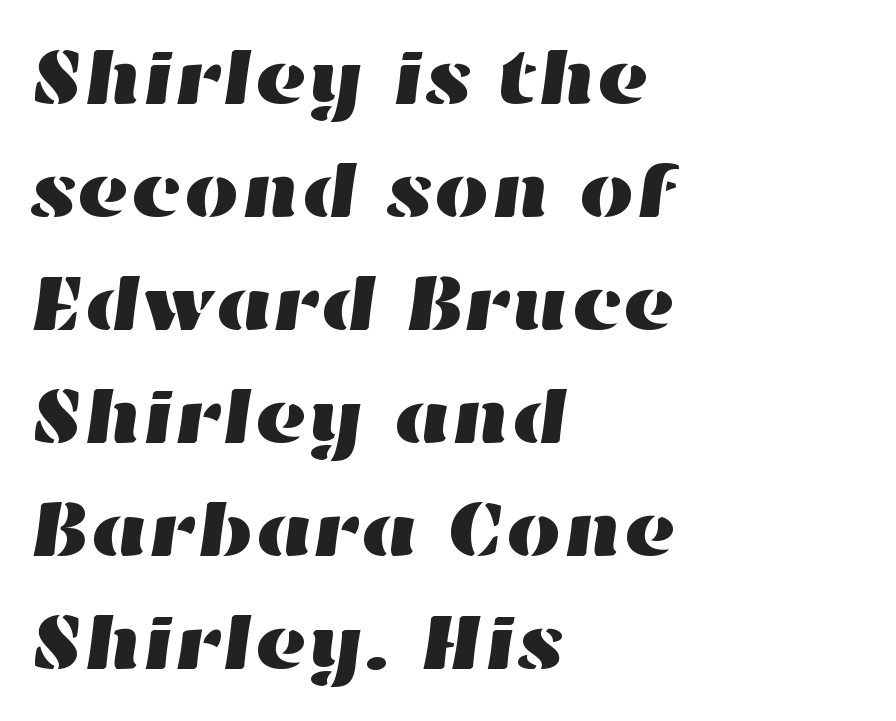
Q: Is the text underlined? A: No.
Q: How is the paragraph aligned? A: Left-aligned.
Q: Is the spacing between letters normal or unusually wide? A: Normal.
Q: Is the spacing between lines tight, normal or loose? A: Normal.
Q: Width (condensed, normal, or wide)? A: Wide.
Q: Stroke contrast? A: High.
Q: x-height? A: Medium.
Q: Monospaced? A: No.
